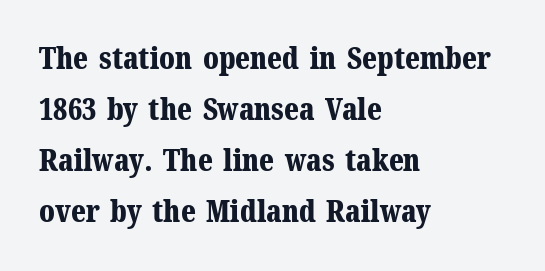
Letterform terminals end in serifs throughout the passage. This is roman type, the default non-slanted kind. If you measured baseline to baseline, you'd find a middling distance. Strokes here are thick enough to call this a true bold. The zone under the glyphs is completely vacant. The letters sit at their default tracking, neither squeezed nor spread.
